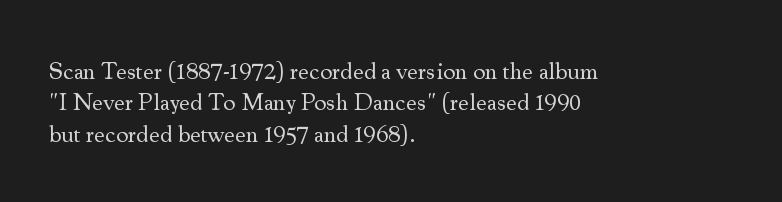
The image shows 24 px text type, upright; set left-aligned, normal line spacing (1.31x), normal letter spacing, not underlined.
